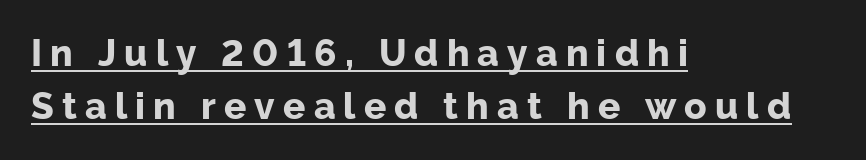
Q: Is the text bold? A: Yes.
Q: Is the text italic (slanted)? A: No, it is upright.
Q: Is the typeface a serif or a sans-serif typeface? A: Sans-serif.
Q: Is the text underlined? A: Yes.
Q: How is the paragraph aligned? A: Left-aligned.
Q: Is the spacing between letters normal or unusually wide? A: Unusually wide.
Q: Is the spacing between lines tight, normal or loose? A: Normal.
Q: Width (condensed, normal, or wide)? A: Normal.
Q: Stroke contrast? A: Low.
Q: x-height? A: Medium.
Q: Monospaced? A: No.
